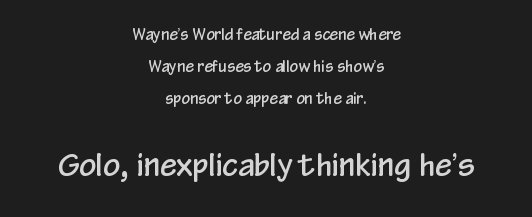
Q: Is the text italic (slanted)? A: No, it is upright.
Q: Is the typeface a serif or a sans-serif typeface? A: Sans-serif.
Q: Is the text underlined? A: No.
Q: How is the paragraph aligned? A: Centered.
Q: Is the spacing between letters normal or unusually wide? A: Normal.
Q: Is the spacing between lines tight, normal or loose? A: Loose.
Q: Which block of text is set in a larger size, the first (top) or the second (bottom)? A: The second (bottom) one.
Q: Width (condensed, normal, or wide)? A: Condensed.
Q: Stroke contrast? A: Low.
Q: x-height? A: Medium.
Q: Monospaced? A: No.
